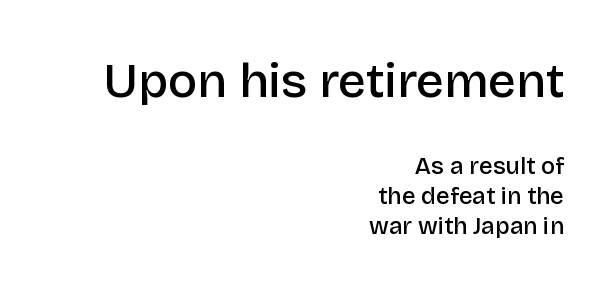
{"serif": "no", "italic": "no", "bold": "semi", "weight": "semibold", "width": "normal", "stroke_contrast": "low", "x_height": "large", "monospaced": "no", "underline": "no", "align": "right", "line_spacing": "normal", "line_spacing_ratio": 1.25, "letter_spacing": "normal", "letter_spacing_em": 0.0, "larger_block": "first", "size_ratio": 2.04, "glyph_px": 49}
